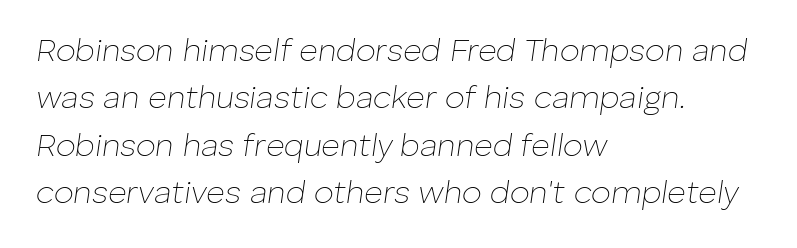
Line beginnings align vertically; line endings do not. Tall strokes in this sample are angled rather than plumb. Is there much room between lines? A standard amount, neither cramped nor airy. Spacing verdict: proportional, widths tailored to each character.
